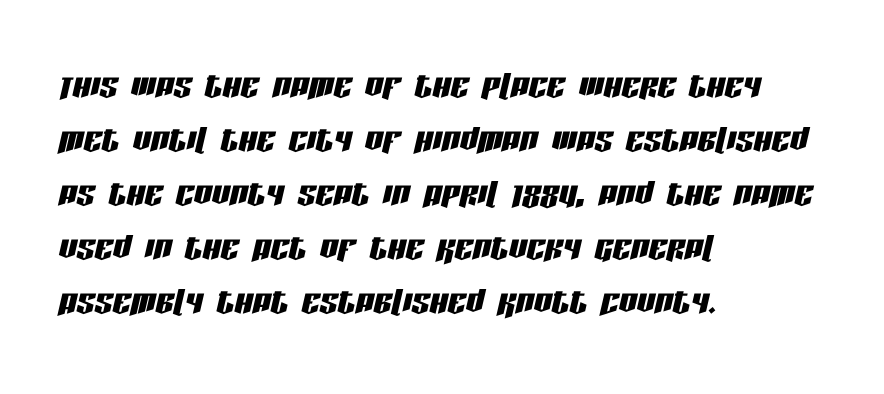
The image shows 45 px condensed type, italic (leaning right); set left-aligned, line spacing 1.2x, normal letter spacing, not underlined; low stroke contrast and a large x-height.
